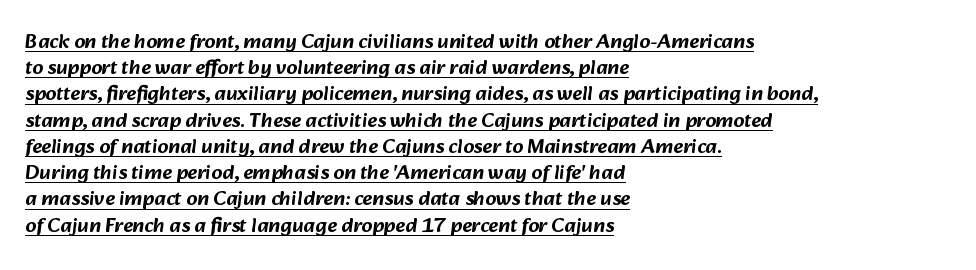
Q: Is the text underlined? A: Yes.
Q: How is the paragraph aligned? A: Left-aligned.
Q: Is the spacing between letters normal or unusually wide? A: Normal.
Q: Is the spacing between lines tight, normal or loose? A: Normal.
